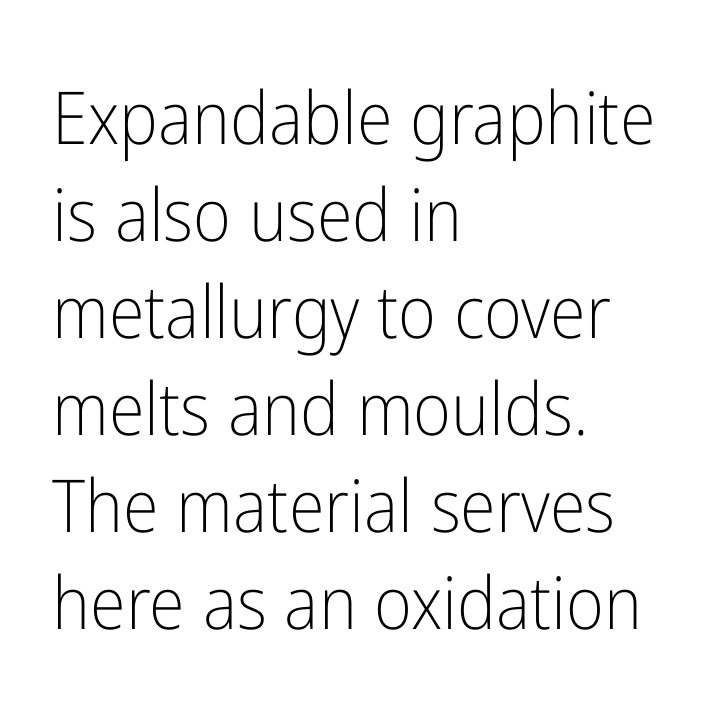
Q: Is the text bold? A: No.
Q: Is the text italic (slanted)? A: No, it is upright.
Q: Is the typeface a serif or a sans-serif typeface? A: Sans-serif.
Q: Is the text underlined? A: No.
Q: How is the paragraph aligned? A: Left-aligned.
Q: Is the spacing between letters normal or unusually wide? A: Normal.
Q: Is the spacing between lines tight, normal or loose? A: Normal.
Q: Width (condensed, normal, or wide)? A: Condensed.
Q: Stroke contrast? A: Low.
Q: x-height? A: Medium.
Q: Monospaced? A: No.
